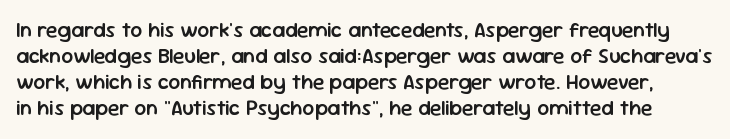
Q: Is the text bold? A: Semi-bold.
Q: Is the text italic (slanted)? A: No, it is upright.
Q: Is the text underlined? A: No.
Q: Is the spacing between letters normal or unusually wide? A: Normal.
